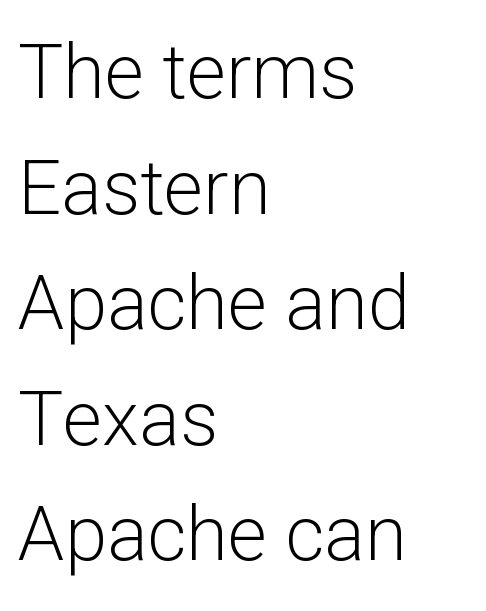
{"serif": "no", "italic": "no", "bold": "no", "weight": "light", "width": "normal", "stroke_contrast": "low", "x_height": "medium", "monospaced": "no", "underline": "no", "align": "left", "line_spacing": "normal", "line_spacing_ratio": 1.52, "letter_spacing": "normal", "letter_spacing_em": 0.0, "glyph_px": 76}
